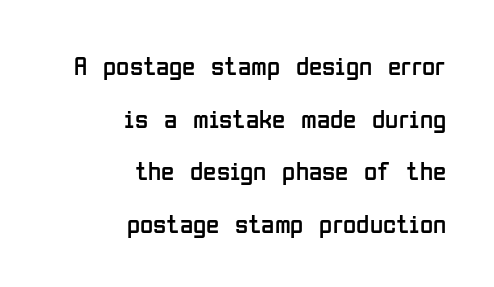
Q: Is the text bold? A: No.
Q: Is the text italic (slanted)? A: No, it is upright.
Q: Is the text underlined? A: No.
Q: How is the paragraph aligned? A: Right-aligned.
Q: Is the spacing between letters normal or unusually wide? A: Normal.
Q: Is the spacing between lines tight, normal or loose? A: Loose.
